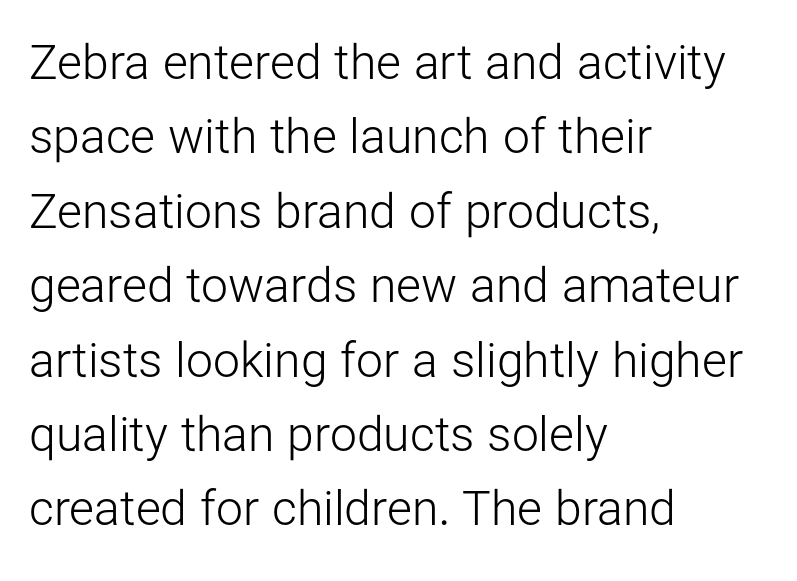
{"serif": "no", "italic": "no", "bold": "no", "weight": "light", "width": "normal", "stroke_contrast": "low", "x_height": "medium", "monospaced": "no", "underline": "no", "align": "left", "line_spacing": "normal", "line_spacing_ratio": 1.55, "letter_spacing": "normal", "letter_spacing_em": 0.0, "glyph_px": 48}
